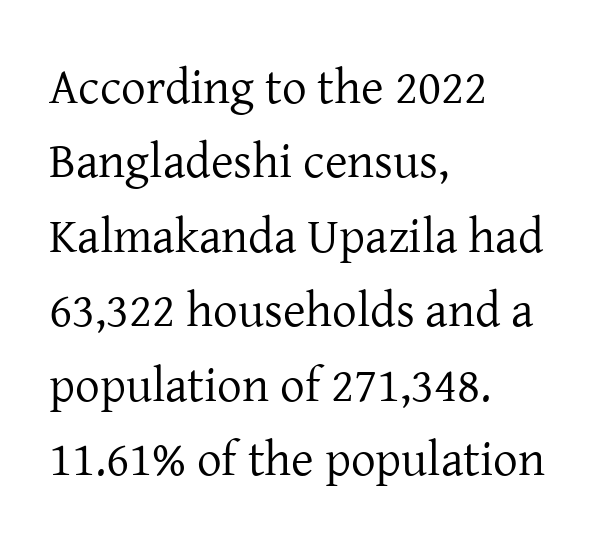
{"serif": "yes", "italic": "no", "bold": "no", "weight": "regular", "width": "normal", "stroke_contrast": "low", "x_height": "medium", "monospaced": "no", "underline": "no", "align": "left", "line_spacing": "normal", "line_spacing_ratio": 1.52, "letter_spacing": "normal", "letter_spacing_em": 0.0, "glyph_px": 49}
